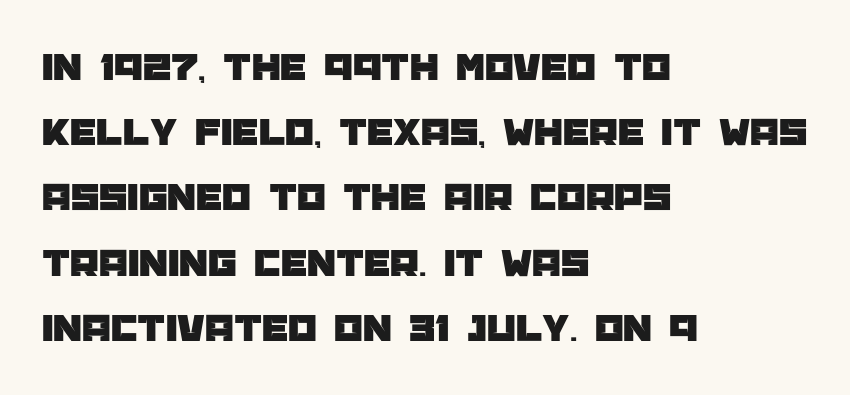
Q: Is the text italic (slanted)? A: No, it is upright.
Q: Is the typeface a serif or a sans-serif typeface? A: Sans-serif.
Q: Is the text underlined? A: No.
Q: How is the paragraph aligned? A: Left-aligned.
Q: Is the spacing between letters normal or unusually wide? A: Normal.
Q: Is the spacing between lines tight, normal or loose? A: Normal.
Q: Width (condensed, normal, or wide)? A: Normal.
Q: Stroke contrast? A: Low.
Q: x-height? A: Large.
Q: Monospaced? A: No.
